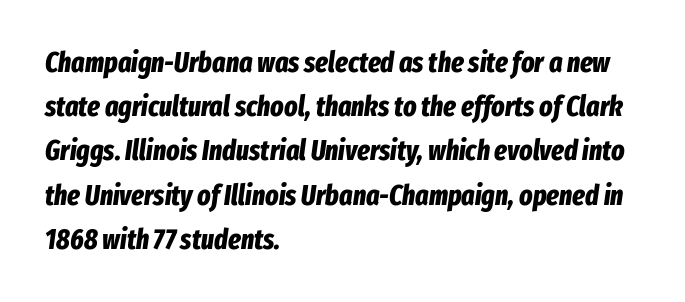
The rendering uses natural spacing where letterforms have individual widths. Would a proofreader flag this as italicized? Yes. The space directly below the letters is spotless. In terms of letterspacing, this is plain default setting.
